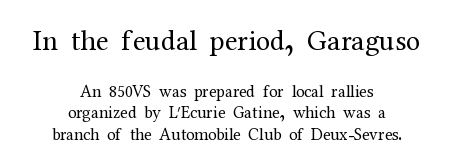
Q: Is the text bold? A: No.
Q: Is the text italic (slanted)? A: No, it is upright.
Q: Is the typeface a serif or a sans-serif typeface? A: Serif.
Q: Is the text underlined? A: No.
Q: How is the paragraph aligned? A: Centered.
Q: Is the spacing between letters normal or unusually wide? A: Normal.
Q: Is the spacing between lines tight, normal or loose? A: Normal.
Q: Which block of text is set in a larger size, the first (top) or the second (bottom)? A: The first (top) one.
Q: Width (condensed, normal, or wide)? A: Normal.
Q: Stroke contrast? A: Medium.
Q: x-height? A: Medium.
Q: Monospaced? A: No.
